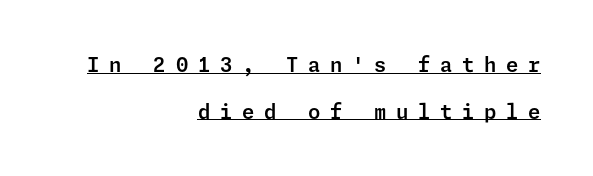
{"italic": "no", "underline": "yes", "align": "right", "line_spacing": "loose", "line_spacing_ratio": 2.33, "letter_spacing": "wide", "letter_spacing_em": 0.48, "glyph_px": 20}
